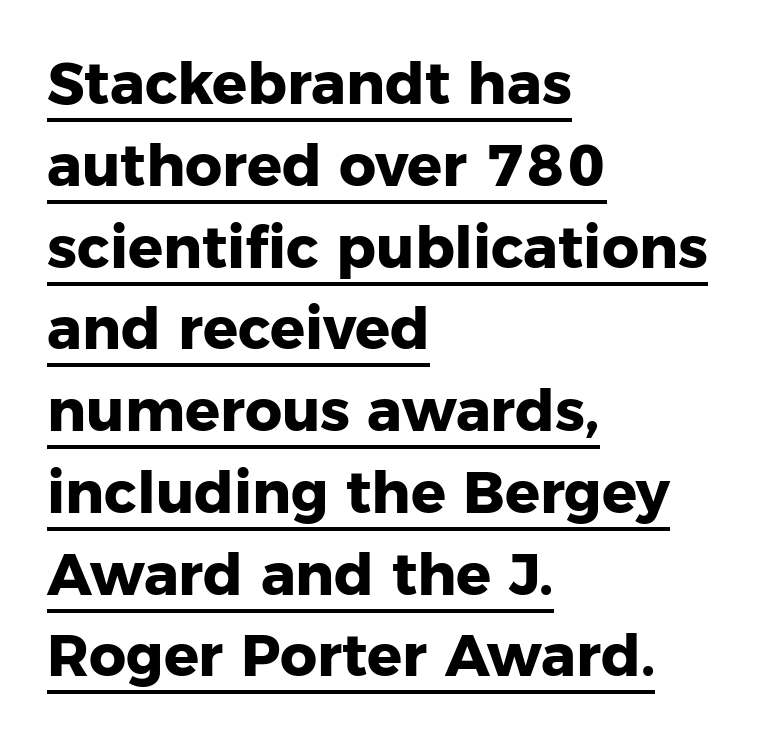
Q: Is the text bold? A: Yes.
Q: Is the text italic (slanted)? A: No, it is upright.
Q: Is the typeface a serif or a sans-serif typeface? A: Sans-serif.
Q: Is the text underlined? A: Yes.
Q: How is the paragraph aligned? A: Left-aligned.
Q: Is the spacing between letters normal or unusually wide? A: Normal.
Q: Is the spacing between lines tight, normal or loose? A: Normal.
Q: Width (condensed, normal, or wide)? A: Normal.
Q: Stroke contrast? A: Low.
Q: x-height? A: Medium.
Q: Monospaced? A: No.
